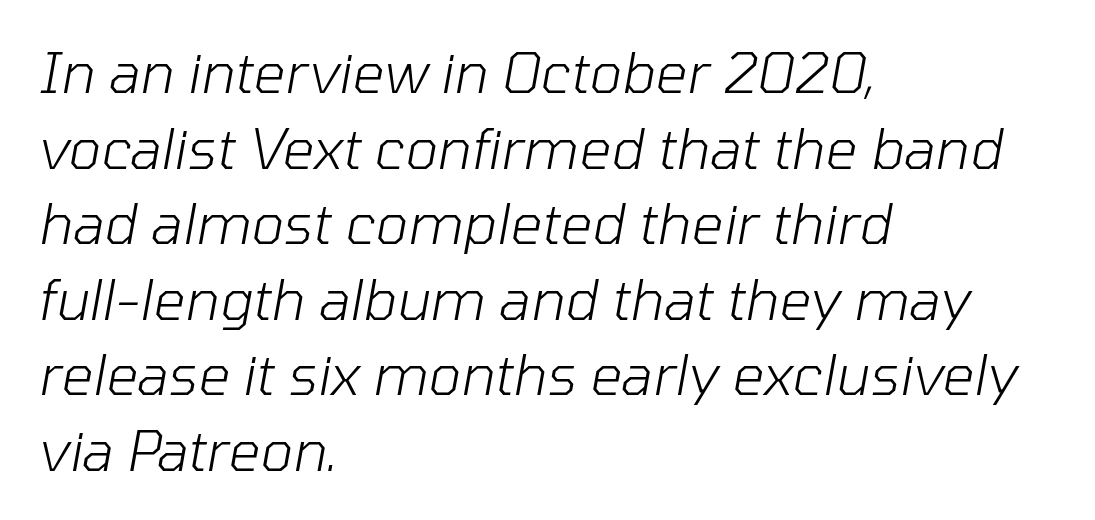
The image shows 56 px light type, italic (leaning right); set left-aligned, normal line spacing (1.35x), normal letter spacing, not underlined; low stroke contrast and a medium x-height.
